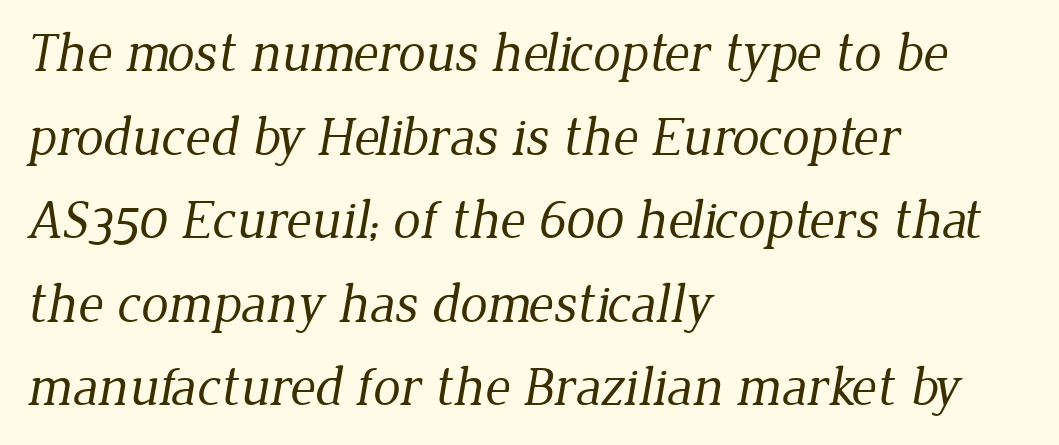
{"serif": "yes", "bold": "no", "weight": "regular", "width": "normal", "stroke_contrast": "low", "x_height": "medium", "monospaced": "no", "underline": "no", "align": "left", "line_spacing": "normal", "line_spacing_ratio": 1.52, "letter_spacing": "normal", "letter_spacing_em": 0.0, "glyph_px": 55}
